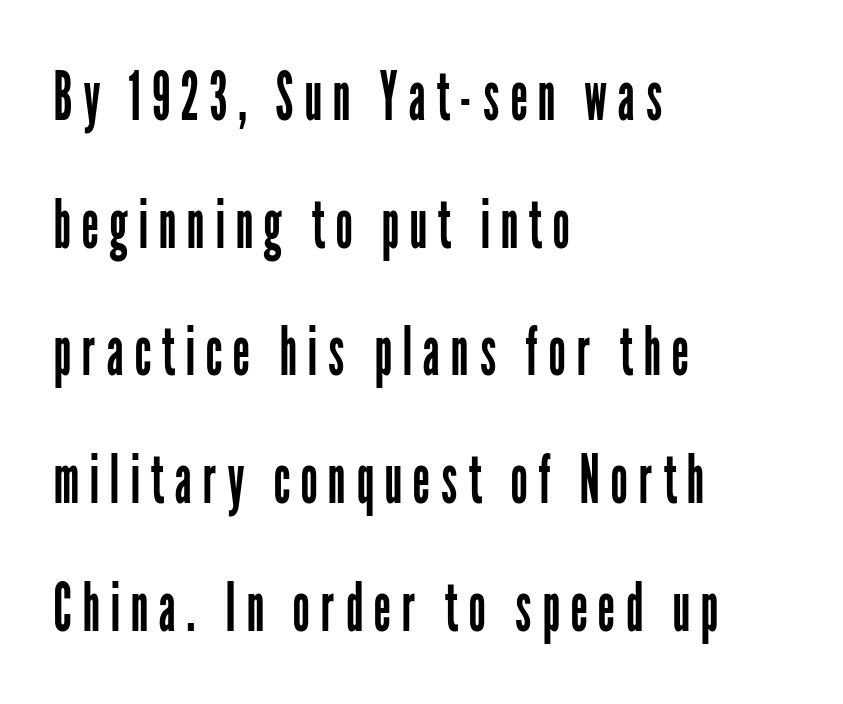
{"serif": "no", "italic": "no", "bold": "no", "weight": "regular", "width": "condensed", "stroke_contrast": "low", "x_height": "medium", "monospaced": "no", "underline": "no", "align": "left", "line_spacing_ratio": 1.85, "glyph_px": 69}
